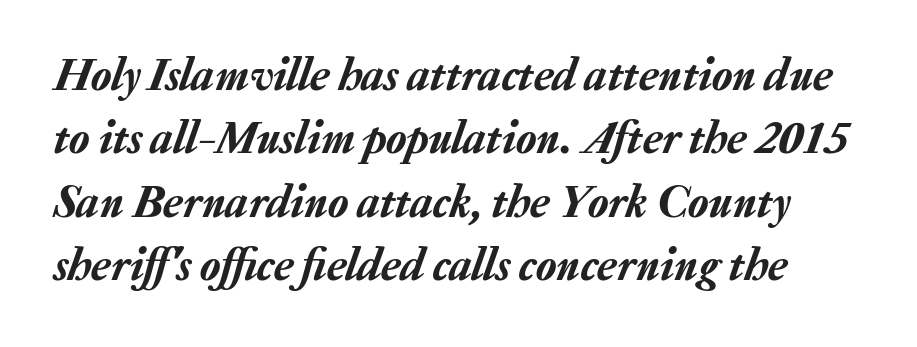
Q: Is the text italic (slanted)? A: Yes, it leans right by about 20 degrees.
Q: Is the text underlined? A: No.
Q: Is the spacing between letters normal or unusually wide? A: Normal.
Q: Is the spacing between lines tight, normal or loose? A: Normal.
Q: Width (condensed, normal, or wide)? A: Normal.
Q: Stroke contrast? A: Low.
Q: x-height? A: Medium.
Q: Monospaced? A: No.
